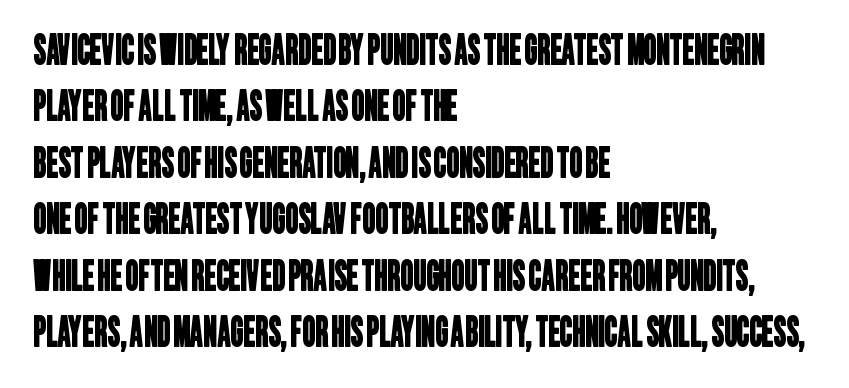
The image shows 40 px condensed sans-serif type; set left-aligned, normal line spacing (1.41x), normal letter spacing, not underlined; low stroke contrast and a large x-height.
